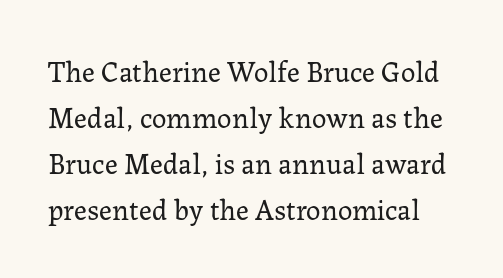
{"serif": "yes", "italic": "no", "bold": "no", "weight": "regular", "width": "normal", "stroke_contrast": "low", "x_height": "medium", "monospaced": "no", "underline": "no", "line_spacing": "normal", "line_spacing_ratio": 1.59, "letter_spacing": "normal", "letter_spacing_em": 0.0, "glyph_px": 29}
